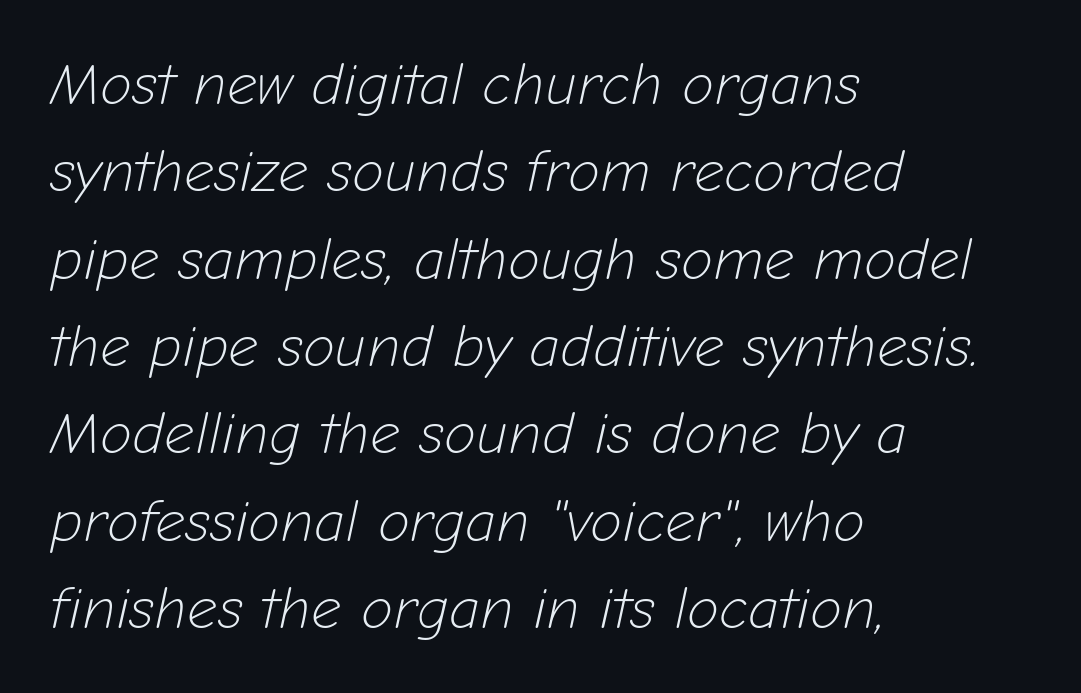
The image shows 59 px light type, italic (leaning right); set left-aligned, normal line spacing (1.48x), normal letter spacing, not underlined; low stroke contrast and a medium x-height.
